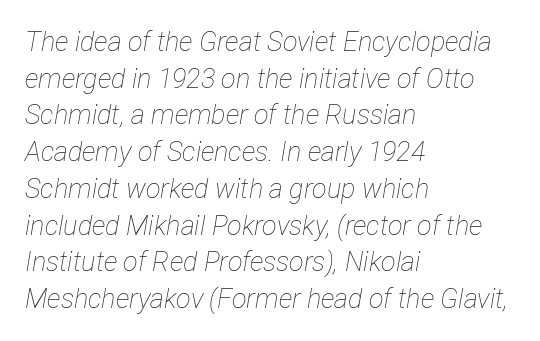
Quick note: underline off. The passage shown has conventional tracking throughout. Is the type heavy? It reads as light-to-regular instead. Slant detected: the letters are inclined. Vertically, the passage feels balanced, rows spaced as you'd expect. Casual observation: everything's shoved over to the left.
